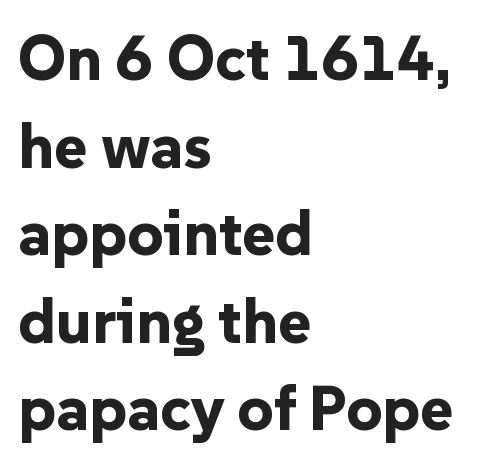
The image shows 63 px bold sans-serif type, upright; set left-aligned, normal line spacing (1.39x), normal letter spacing, not underlined; low stroke contrast and a medium x-height.
